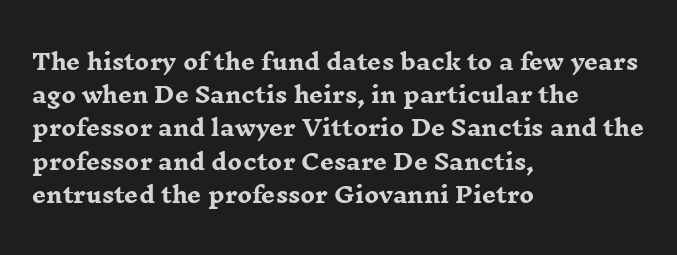
{"italic": "no", "bold": "yes", "underline": "no", "align": "left", "line_spacing": "normal", "line_spacing_ratio": 1.51, "letter_spacing": "normal", "letter_spacing_em": 0.0, "glyph_px": 22}
